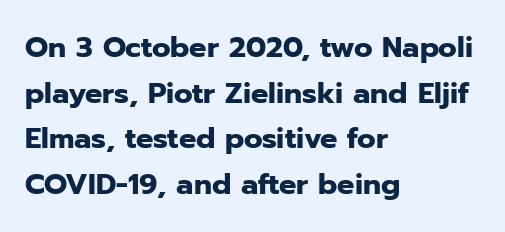
Q: Is the text bold? A: Yes.
Q: Is the text italic (slanted)? A: No, it is upright.
Q: Is the typeface a serif or a sans-serif typeface? A: Sans-serif.
Q: Is the text underlined? A: No.
Q: How is the paragraph aligned? A: Left-aligned.
Q: Is the spacing between letters normal or unusually wide? A: Normal.
Q: Is the spacing between lines tight, normal or loose? A: Normal.
Q: Width (condensed, normal, or wide)? A: Normal.
Q: Stroke contrast? A: Low.
Q: x-height? A: Medium.
Q: Monospaced? A: No.
